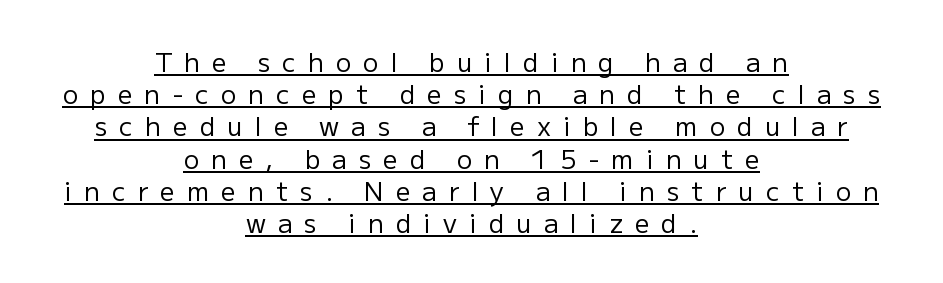
{"italic": "no", "bold": "no", "underline": "yes", "align": "center", "line_spacing_ratio": 1.24, "letter_spacing": "wide", "letter_spacing_em": 0.46, "glyph_px": 26}
